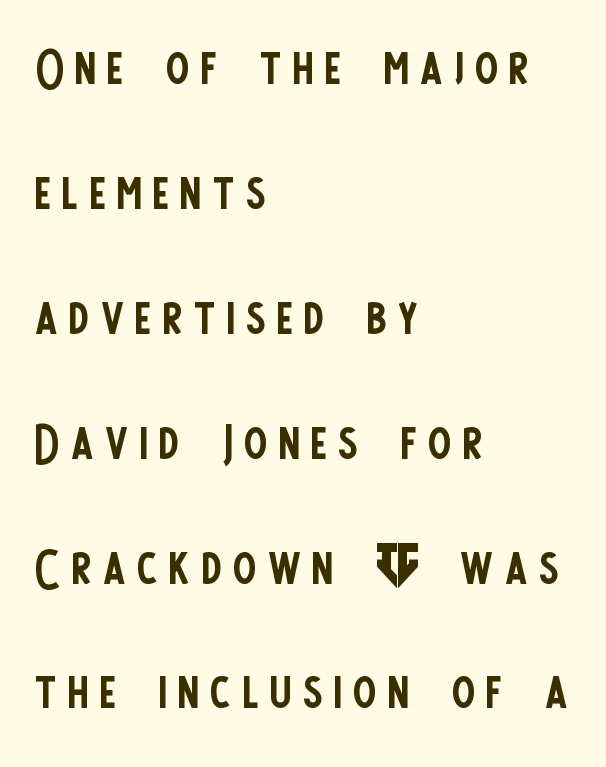
The glyphs are unaccompanied by any horizontal stroke below them. Note: no serifs on the glyphs. Character widths vary here, with narrow letters taking less room than wide ones. The setting favours the left margin, as ordinary paragraphs usually do.
